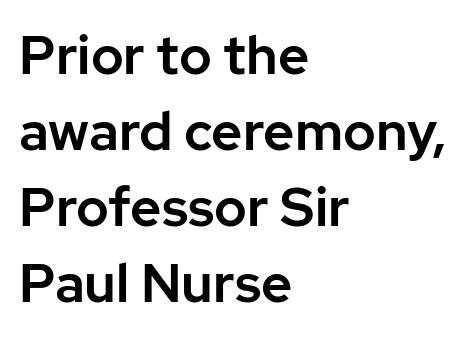
The typography opts for an upright posture over an oblique one. The leading is moderate, giving the passage an even texture. The passage shown is typed in a proportional face where columns would drift. A bare baseline throughout the passage. Default kerning and tracking; the words read as compact shapes. Leftover space on each line is placed entirely after the last word.
